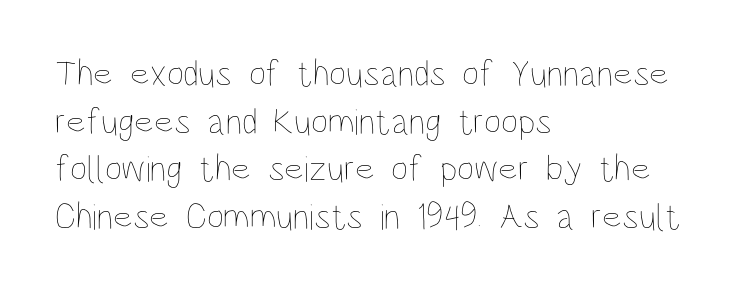
The image shows 37 px thin, condensed type, upright; set left-aligned, normal line spacing (1.29x), normal letter spacing, not underlined; low stroke contrast and a large x-height.
